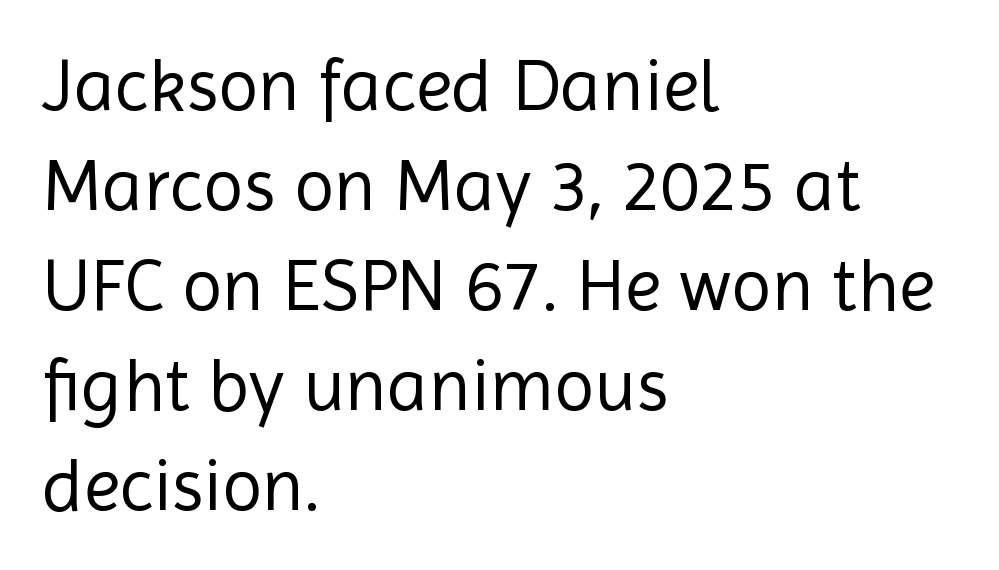
The type sits square on the baseline with zero lean. Regular leading. Here the designer chose a conventional face with non-uniform glyph widths. Compared with typical body copy, the letter spacing here is the same.
